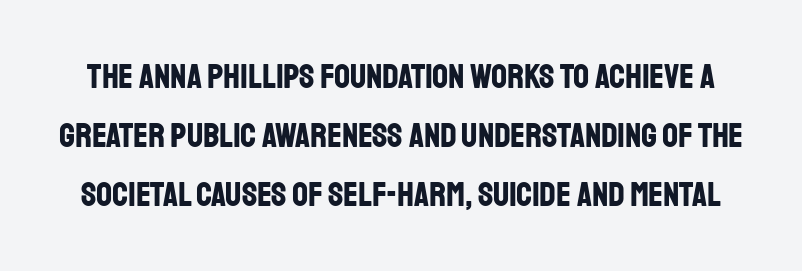
The image shows 35 px bold, condensed sans-serif type, upright; set normal line spacing (1.68x), normal letter spacing, not underlined; low stroke contrast and a large x-height.
